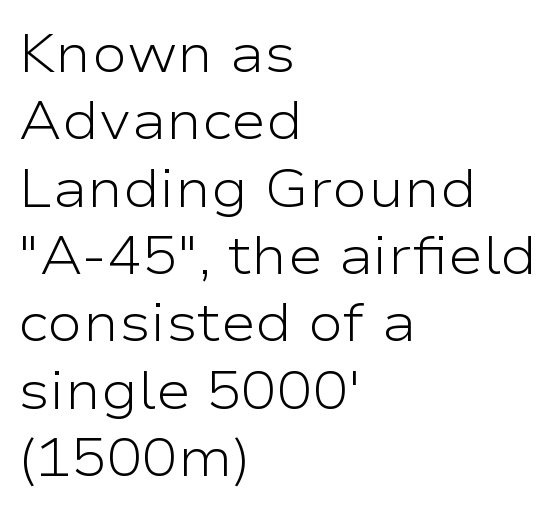
Varying glyph widths throughout — classic text-font behaviour. This rendering employs a face without finishing strokes, i.e., a sans-serif. A bare baseline throughout the passage. This reads as an unemphasized weight, regular at the heaviest.
